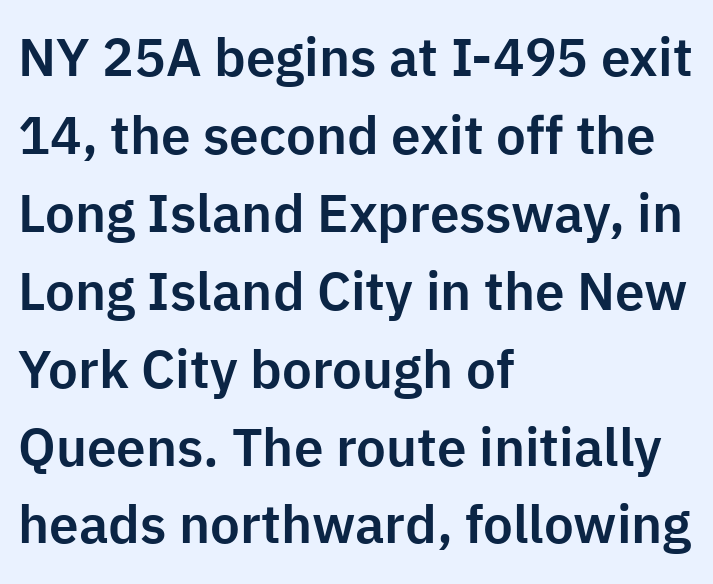
The image shows 53 px sans-serif type, upright; set left-aligned, normal line spacing (1.47x), normal letter spacing, not underlined; low stroke contrast and a medium x-height.
